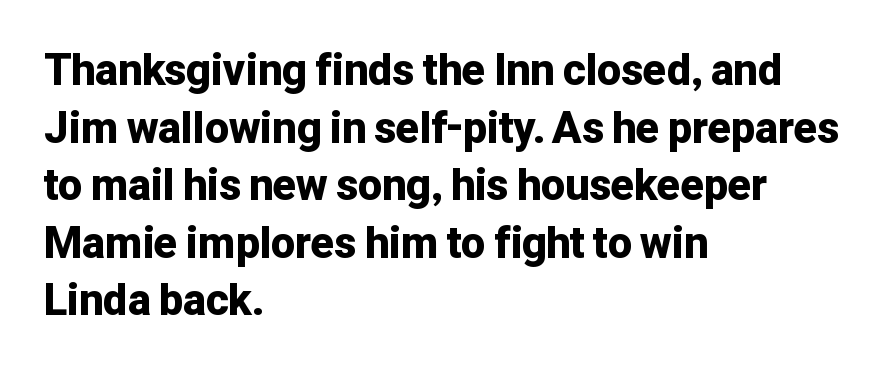
A typesetter would call this proportional, since set widths differ per character. The lines are quadded left. What stands out about the letter spacing? Nothing — it is the standard amount. Regarding serifs, this sample does without them.
